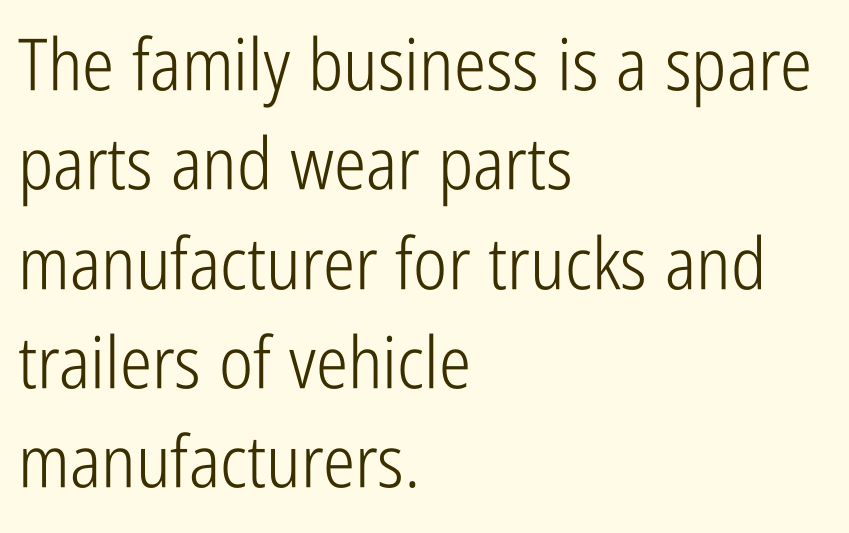
The image shows 72 px light, condensed sans-serif type, upright; set left-aligned, normal line spacing (1.38x), normal letter spacing, not underlined; low stroke contrast and a medium x-height.
